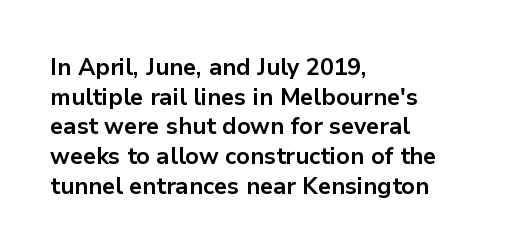
The image shows 23 px bold type, upright; set left-aligned, normal line spacing (1.29x), normal letter spacing, not underlined.
